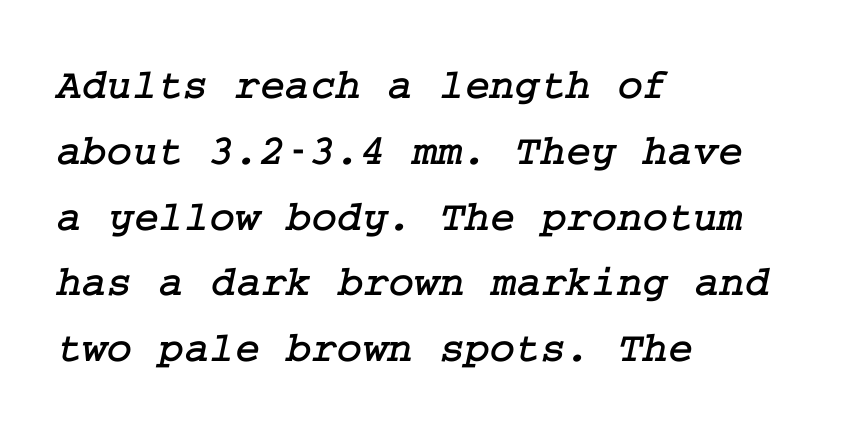
Q: Is the typeface a serif or a sans-serif typeface? A: Serif.
Q: Is the text underlined? A: No.
Q: How is the paragraph aligned? A: Left-aligned.
Q: Is the spacing between letters normal or unusually wide? A: Normal.
Q: Is the spacing between lines tight, normal or loose? A: Normal.
Q: Width (condensed, normal, or wide)? A: Normal.
Q: Stroke contrast? A: Low.
Q: x-height? A: Medium.
